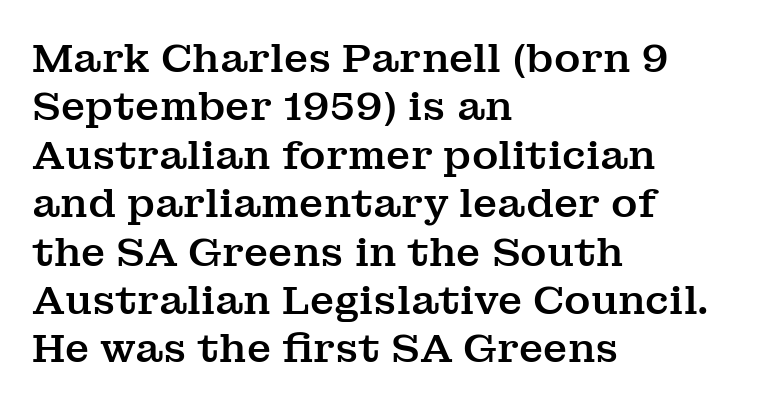
{"serif": "yes", "italic": "no", "width": "normal", "stroke_contrast": "medium", "x_height": "medium", "monospaced": "no", "underline": "no", "align": "left", "line_spacing_ratio": 1.21, "letter_spacing": "normal", "letter_spacing_em": 0.0, "glyph_px": 40}
